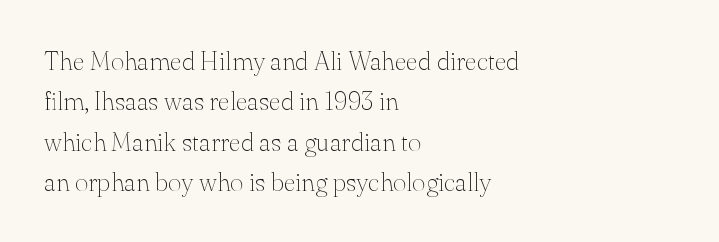
The image shows 26 px text type, upright; set left-aligned, normal line spacing (1.55x), normal letter spacing, not underlined.
